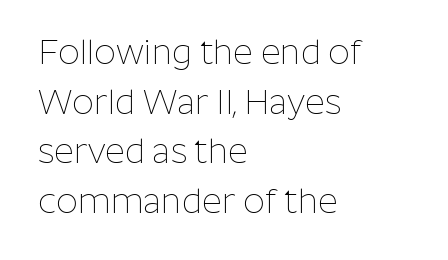
Q: Is the text bold? A: No.
Q: Is the text italic (slanted)? A: No, it is upright.
Q: Is the typeface a serif or a sans-serif typeface? A: Sans-serif.
Q: Is the text underlined? A: No.
Q: How is the paragraph aligned? A: Left-aligned.
Q: Is the spacing between letters normal or unusually wide? A: Normal.
Q: Is the spacing between lines tight, normal or loose? A: Normal.
Q: Width (condensed, normal, or wide)? A: Normal.
Q: Stroke contrast? A: Low.
Q: x-height? A: Medium.
Q: Monospaced? A: No.
